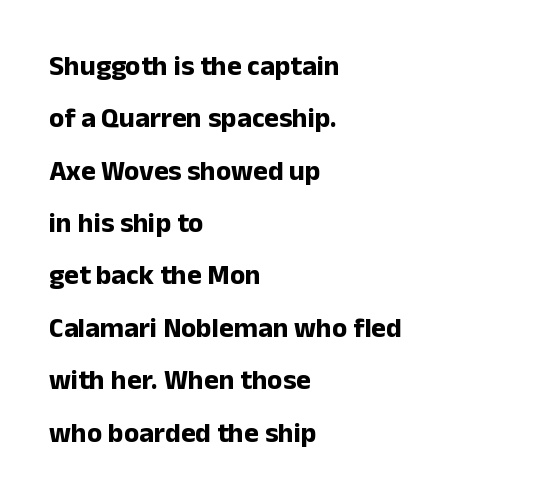
{"serif": "no", "italic": "no", "bold": "yes", "weight": "bold", "width": "normal", "stroke_contrast": "low", "x_height": "medium", "monospaced": "no", "underline": "no", "align": "left", "line_spacing_ratio": 1.87, "letter_spacing": "normal", "letter_spacing_em": 0.0, "glyph_px": 28}
